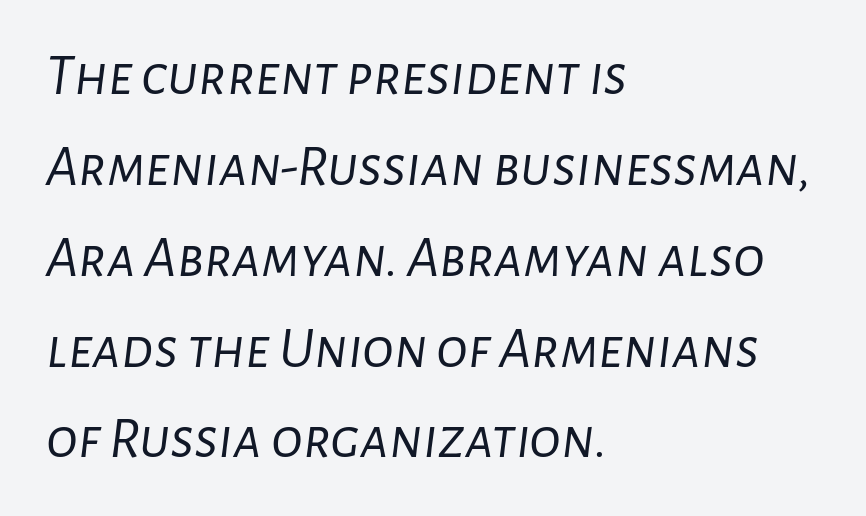
Default kerning and tracking; the words read as compact shapes. Caption: face not bold, strokes unweighted. Horizontally, the lines are justified to the leading edge only. Note the varied advance widths — an 'i' is clearly narrower than an 'm'. Each new line begins a customary step beneath the previous one.
